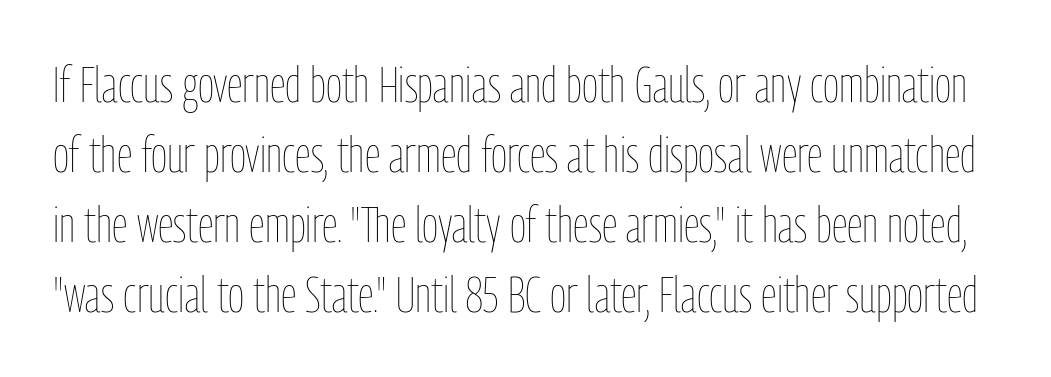
Q: Is the text bold? A: No.
Q: Is the text italic (slanted)? A: No, it is upright.
Q: Is the text underlined? A: No.
Q: Is the spacing between letters normal or unusually wide? A: Normal.
Q: Is the spacing between lines tight, normal or loose? A: Normal.
Q: Width (condensed, normal, or wide)? A: Condensed.
Q: Stroke contrast? A: Low.
Q: x-height? A: Medium.
Q: Monospaced? A: No.
